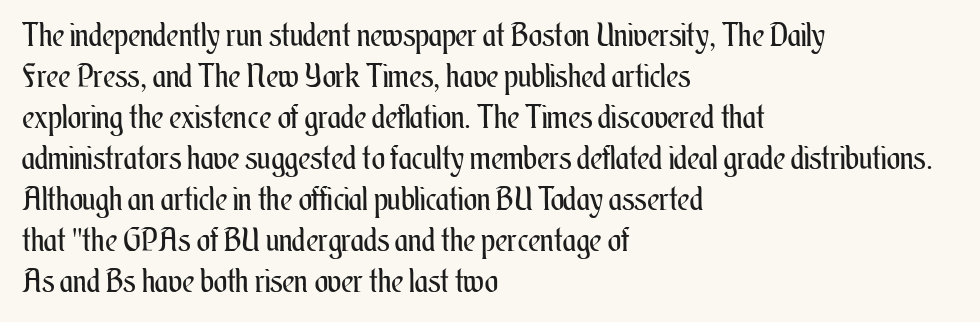
The image shows 32 px regular-weight, condensed type, upright; set left-aligned, normal line spacing (1.28x), normal letter spacing, not underlined; medium stroke contrast and a small x-height.
